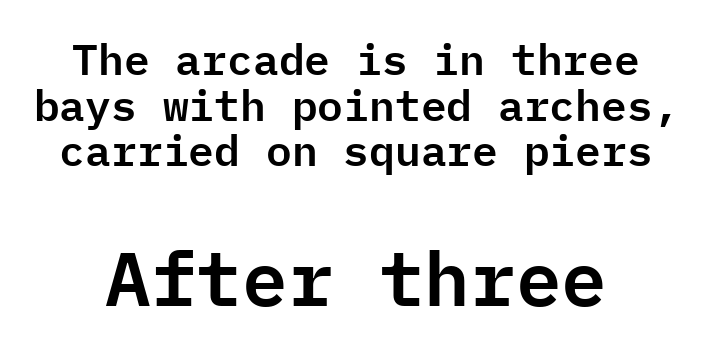
{"serif": "no", "italic": "no", "width": "normal", "stroke_contrast": "low", "x_height": "medium", "monospaced": "yes", "underline": "no", "line_spacing": "tight", "line_spacing_ratio": 1.06, "letter_spacing": "normal", "letter_spacing_em": 0.0, "larger_block": "second", "size_ratio": 1.77, "glyph_px": 76}
